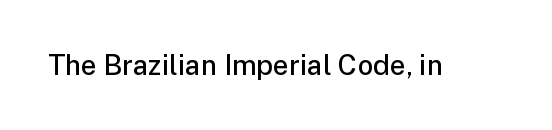
{"serif": "no", "italic": "no", "bold": "semi", "weight": "semibold", "width": "normal", "stroke_contrast": "low", "x_height": "medium", "monospaced": "no", "underline": "no", "letter_spacing": "normal", "letter_spacing_em": 0.0, "glyph_px": 28}
